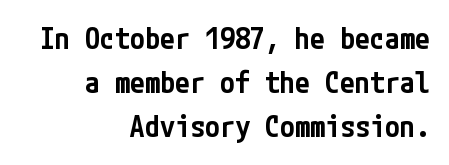
The image shows 30 px semibold, condensed sans-serif type, upright; set right-aligned, normal line spacing (1.47x), normal letter spacing, not underlined; low stroke contrast and a medium x-height.
